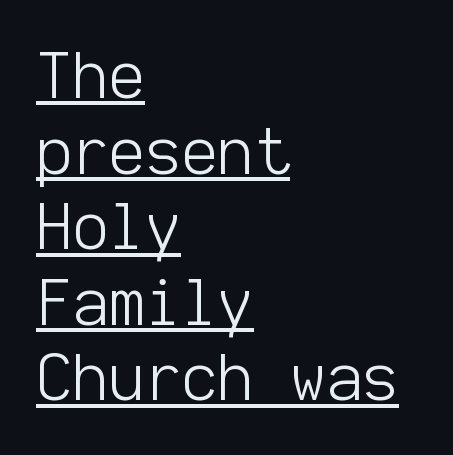
The image shows 63 px light sans-serif type, upright, monospaced; set left-aligned, line spacing 1.2x, normal letter spacing, underlined; low stroke contrast and a medium x-height.
